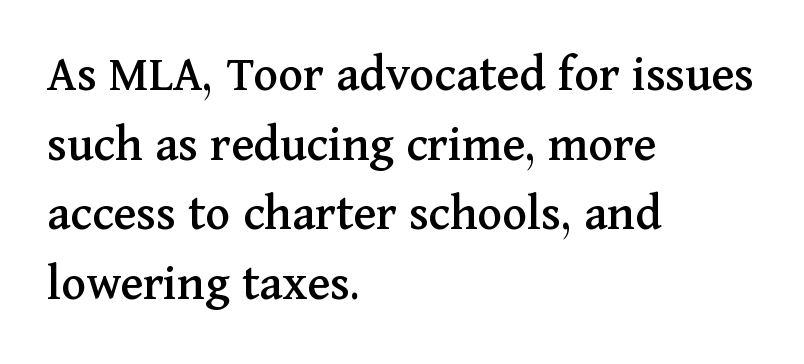
Reading down the column, the eye jumps a familiar distance to each next line. No italicization has been applied; the sample stays upright. Character widths vary here, with narrow letters taking less room than wide ones. Every row of glyphs begins at an identical x-position on the left.
